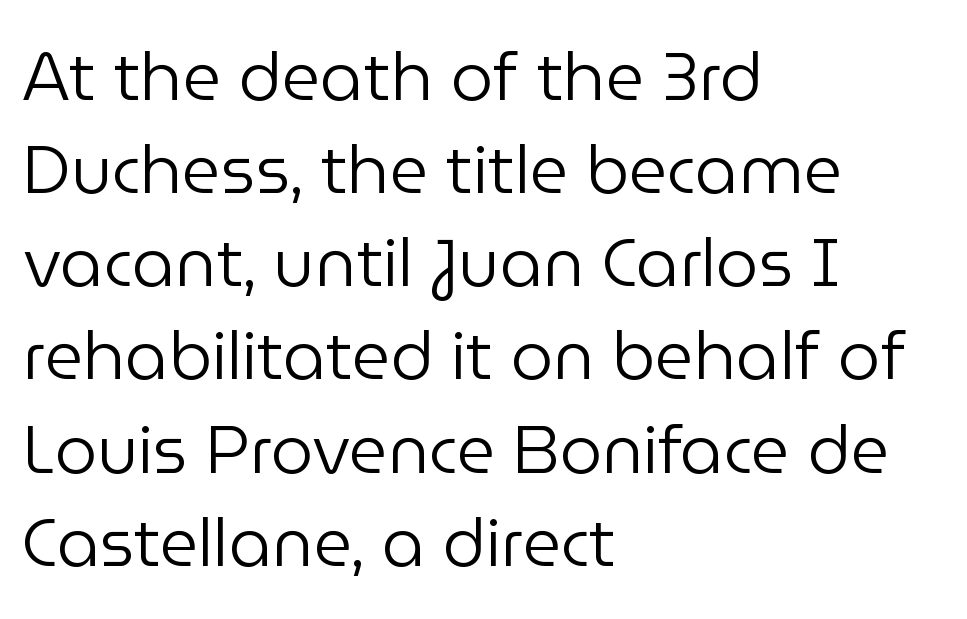
Q: Is the text bold? A: No.
Q: Is the text italic (slanted)? A: No, it is upright.
Q: Is the typeface a serif or a sans-serif typeface? A: Sans-serif.
Q: Is the text underlined? A: No.
Q: How is the paragraph aligned? A: Left-aligned.
Q: Is the spacing between letters normal or unusually wide? A: Normal.
Q: Is the spacing between lines tight, normal or loose? A: Normal.
Q: Width (condensed, normal, or wide)? A: Normal.
Q: Stroke contrast? A: Low.
Q: x-height? A: Medium.
Q: Monospaced? A: No.
